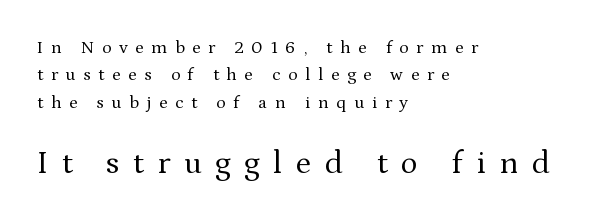
{"serif": "yes", "italic": "no", "bold": "no", "weight": "regular", "width": "normal", "stroke_contrast": "medium", "x_height": "medium", "monospaced": "no", "underline": "no", "align": "left", "line_spacing": "normal", "line_spacing_ratio": 1.52, "letter_spacing": "wide", "letter_spacing_em": 0.42, "larger_block": "second", "size_ratio": 1.78, "glyph_px": 32}
